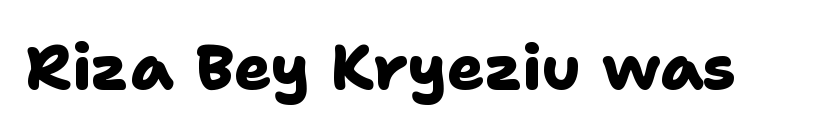
Q: Is the text bold? A: Yes.
Q: Is the typeface a serif or a sans-serif typeface? A: Sans-serif.
Q: Is the text underlined? A: No.
Q: Is the spacing between letters normal or unusually wide? A: Normal.
Q: Width (condensed, normal, or wide)? A: Normal.
Q: Stroke contrast? A: Low.
Q: x-height? A: Medium.
Q: Monospaced? A: No.
